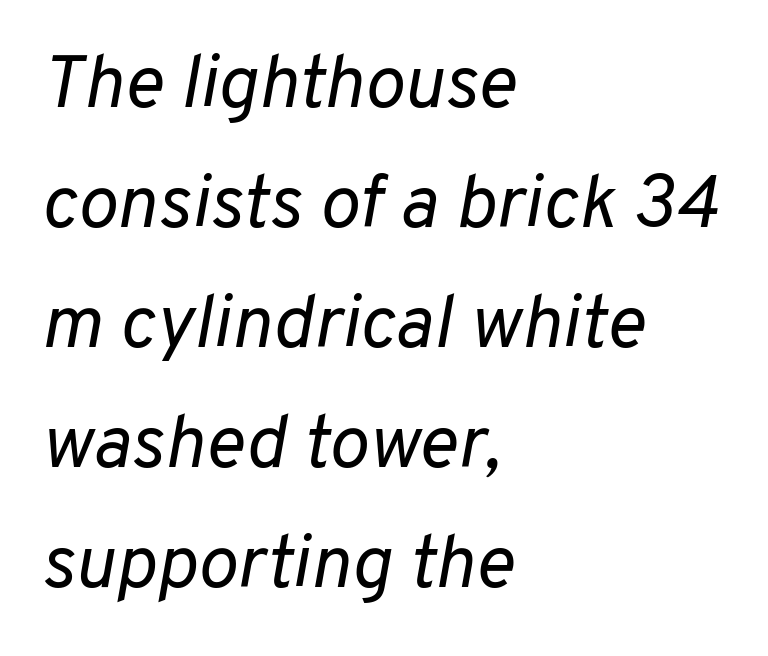
Q: Is the text bold? A: No.
Q: Is the text italic (slanted)? A: Yes, it leans right by about 10 degrees.
Q: Is the text underlined? A: No.
Q: How is the paragraph aligned? A: Left-aligned.
Q: Is the spacing between letters normal or unusually wide? A: Normal.
Q: Is the spacing between lines tight, normal or loose? A: Normal.
Q: Width (condensed, normal, or wide)? A: Normal.
Q: Stroke contrast? A: Low.
Q: x-height? A: Medium.
Q: Monospaced? A: No.
